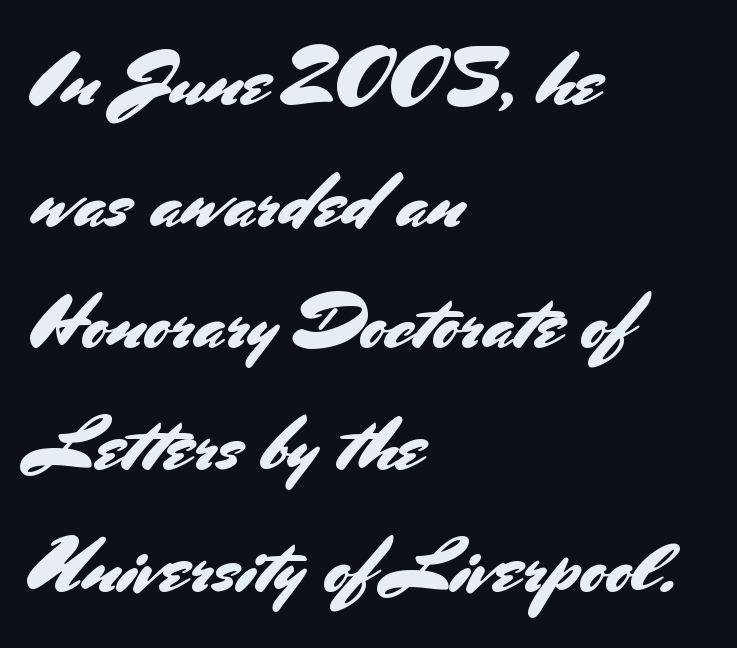
Q: Is the text italic (slanted)? A: Yes.
Q: Is the typeface a serif or a sans-serif typeface? A: Sans-serif.
Q: Is the text underlined? A: No.
Q: How is the paragraph aligned? A: Left-aligned.
Q: Is the spacing between letters normal or unusually wide? A: Normal.
Q: Is the spacing between lines tight, normal or loose? A: Normal.
Q: Width (condensed, normal, or wide)? A: Normal.
Q: Stroke contrast? A: Medium.
Q: x-height? A: Small.
Q: Monospaced? A: No.
